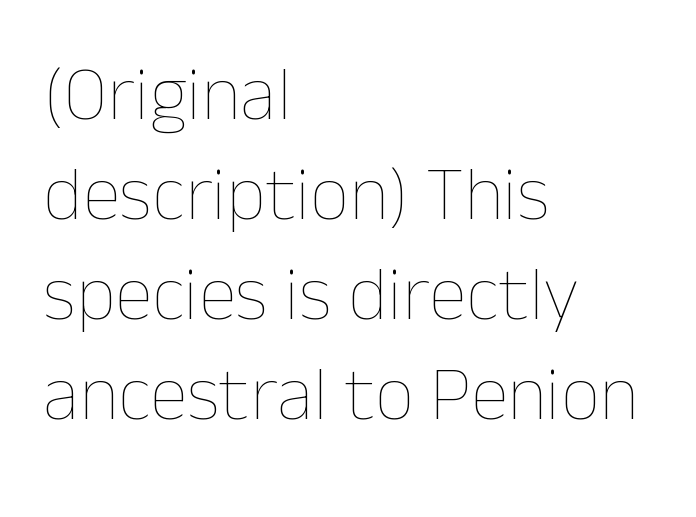
{"italic": "no", "bold": "no", "weight": "thin", "width": "normal", "stroke_contrast": "low", "x_height": "medium", "monospaced": "no", "underline": "no", "align": "left", "line_spacing": "normal", "line_spacing_ratio": 1.3, "letter_spacing": "normal", "letter_spacing_em": 0.0, "glyph_px": 77}
